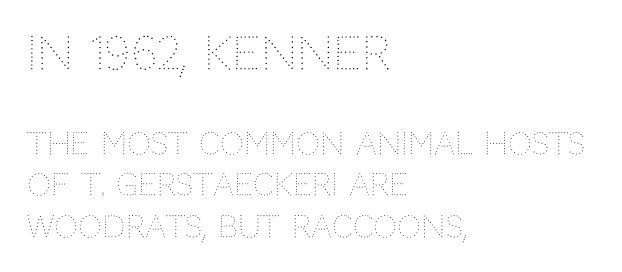
The image shows 45 px thin type, upright; set left-aligned, normal line spacing (1.39x), normal letter spacing, not underlined; the first (top) block is 1.5x larger; medium stroke contrast and a large x-height.
